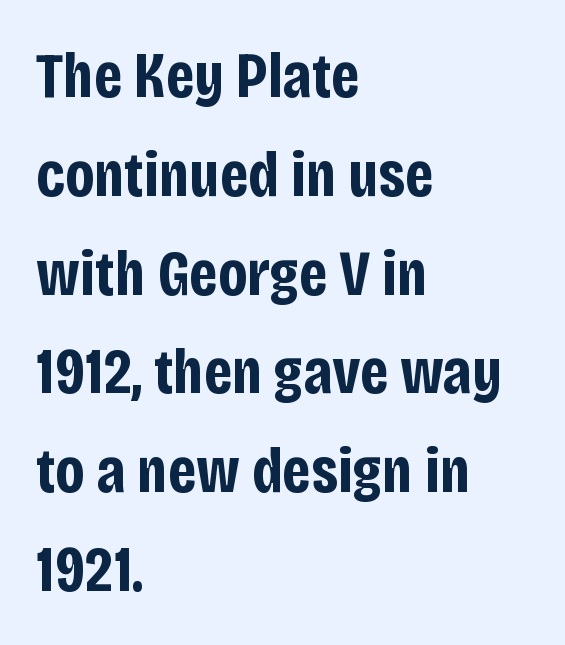
Q: Is the text bold? A: Yes.
Q: Is the text italic (slanted)? A: No, it is upright.
Q: Is the typeface a serif or a sans-serif typeface? A: Sans-serif.
Q: Is the text underlined? A: No.
Q: How is the paragraph aligned? A: Left-aligned.
Q: Is the spacing between letters normal or unusually wide? A: Normal.
Q: Is the spacing between lines tight, normal or loose? A: Normal.
Q: Width (condensed, normal, or wide)? A: Condensed.
Q: Stroke contrast? A: Low.
Q: x-height? A: Large.
Q: Monospaced? A: No.
